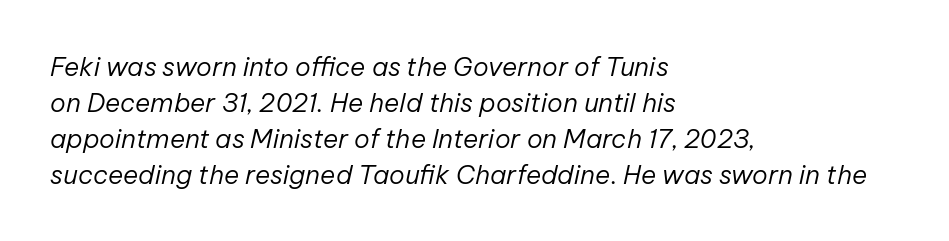
Caption: standard tracking, unaltered. The lettering tilts uniformly, giving the passage an italic look. All the whitespace from short lines collects on the right. Each stroke keeps to a modest, everyday thickness or less.
